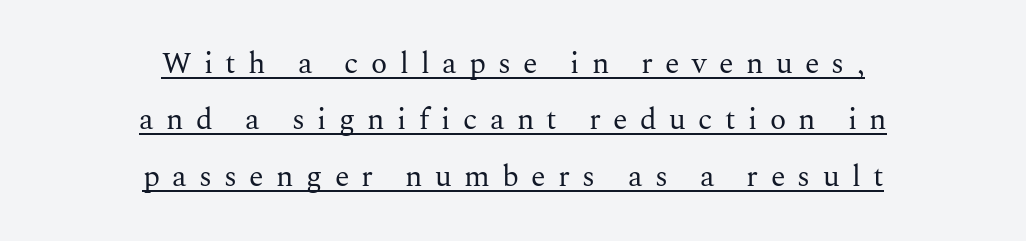
Q: Is the text bold? A: No.
Q: Is the text italic (slanted)? A: No, it is upright.
Q: Is the typeface a serif or a sans-serif typeface? A: Serif.
Q: Is the text underlined? A: Yes.
Q: How is the paragraph aligned? A: Centered.
Q: Is the spacing between letters normal or unusually wide? A: Unusually wide.
Q: Width (condensed, normal, or wide)? A: Normal.
Q: Stroke contrast? A: Medium.
Q: x-height? A: Medium.
Q: Monospaced? A: No.
